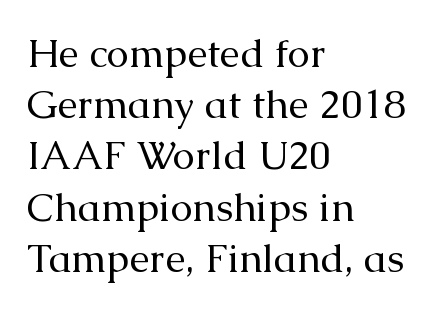
Q: Is the text bold? A: No.
Q: Is the text italic (slanted)? A: No, it is upright.
Q: Is the typeface a serif or a sans-serif typeface? A: Serif.
Q: Is the text underlined? A: No.
Q: How is the paragraph aligned? A: Left-aligned.
Q: Is the spacing between letters normal or unusually wide? A: Normal.
Q: Is the spacing between lines tight, normal or loose? A: Normal.
Q: Width (condensed, normal, or wide)? A: Normal.
Q: Stroke contrast? A: Medium.
Q: x-height? A: Medium.
Q: Monospaced? A: No.
